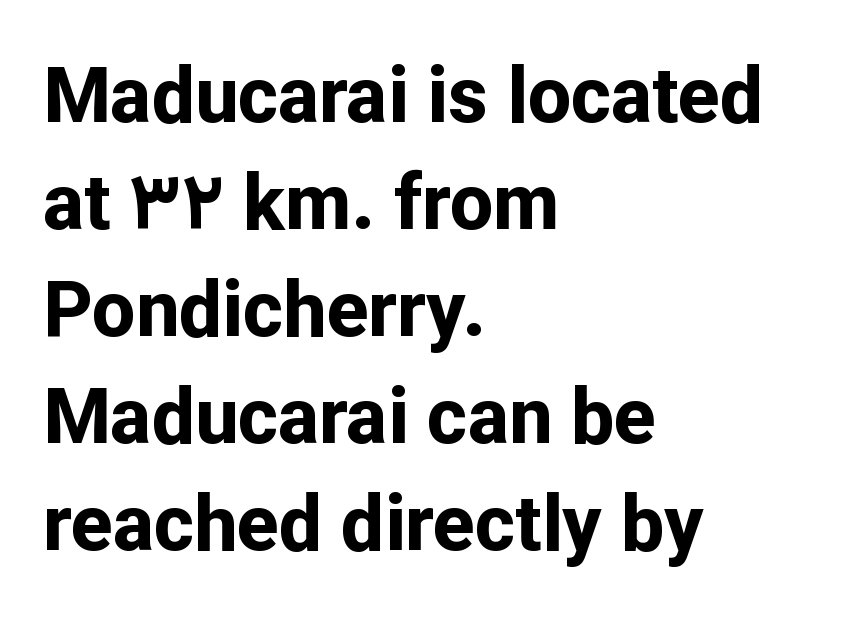
Q: Is the text bold? A: Yes.
Q: Is the text italic (slanted)? A: No, it is upright.
Q: Is the typeface a serif or a sans-serif typeface? A: Sans-serif.
Q: Is the text underlined? A: No.
Q: How is the paragraph aligned? A: Left-aligned.
Q: Is the spacing between letters normal or unusually wide? A: Normal.
Q: Is the spacing between lines tight, normal or loose? A: Normal.
Q: Width (condensed, normal, or wide)? A: Normal.
Q: Stroke contrast? A: Low.
Q: x-height? A: Medium.
Q: Monospaced? A: No.
